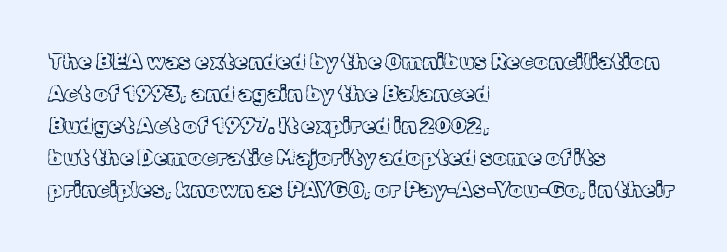
Weight: in the light-to-regular range. These lines keep a tight, regular rhythm from letter to letter. Any mark beneath the type? The region is blank. Left-aligned paragraph, ragged on the right. If you drew a line through each stem, it would be perfectly vertical. Honestly, the row spacing looks completely unremarkable.
